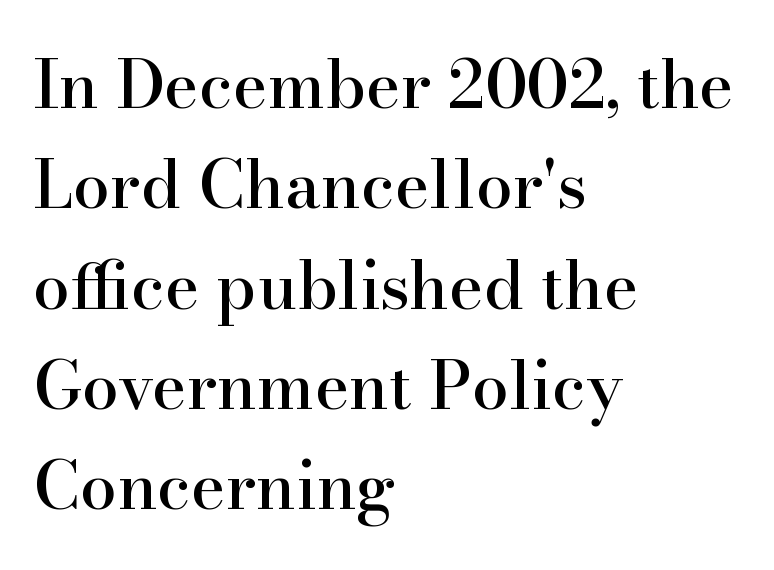
Q: Is the text italic (slanted)? A: No, it is upright.
Q: Is the typeface a serif or a sans-serif typeface? A: Serif.
Q: Is the text underlined? A: No.
Q: How is the paragraph aligned? A: Left-aligned.
Q: Is the spacing between letters normal or unusually wide? A: Normal.
Q: Is the spacing between lines tight, normal or loose? A: Normal.
Q: Width (condensed, normal, or wide)? A: Normal.
Q: Stroke contrast? A: High.
Q: x-height? A: Small.
Q: Monospaced? A: No.
